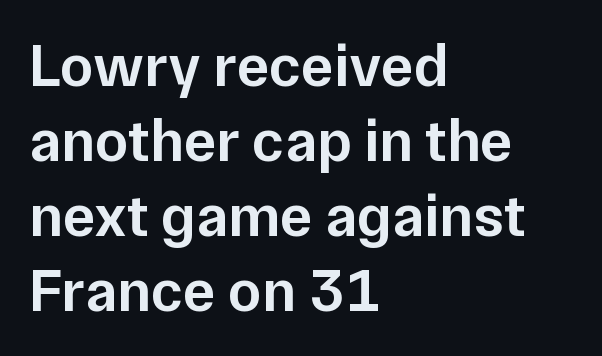
This is sans-serif lettering, the kind often seen on screens and signage. Type without underlining. The rendering keeps characters at their native spacing. This sample has the flowing, uneven cadence of proportional lettering. The strokes are fattened partway — semibold, not bold.
